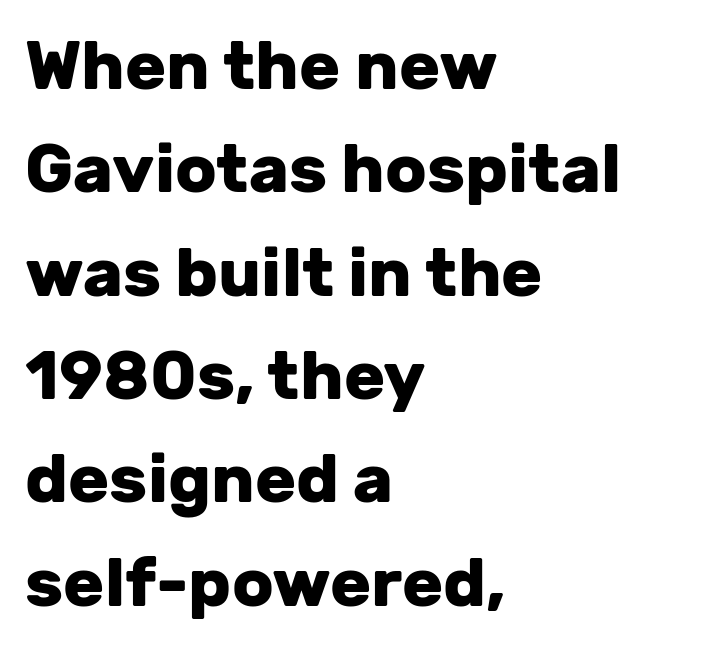
Layout note: lines flush left. Unlike italic type, these characters show no tilt at all. Rule under the text: the space is simply empty. Thick stems and heavy bowls — unmistakably bold. This rendering employs a face without finishing strokes, i.e., a sans-serif.
